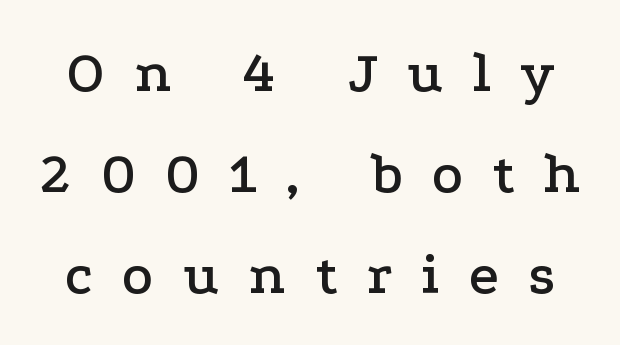
Q: Is the text italic (slanted)? A: No, it is upright.
Q: Is the typeface a serif or a sans-serif typeface? A: Serif.
Q: Is the text underlined? A: No.
Q: Is the spacing between letters normal or unusually wide? A: Unusually wide.
Q: Width (condensed, normal, or wide)? A: Wide.
Q: Stroke contrast? A: Low.
Q: x-height? A: Medium.
Q: Monospaced? A: No.
